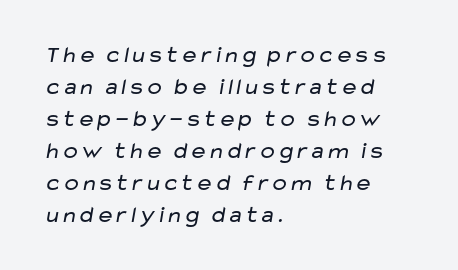
{"bold": "no", "underline": "no", "align": "left", "line_spacing": "normal", "line_spacing_ratio": 1.39, "letter_spacing": "normal", "letter_spacing_em": 0.0, "glyph_px": 23}
